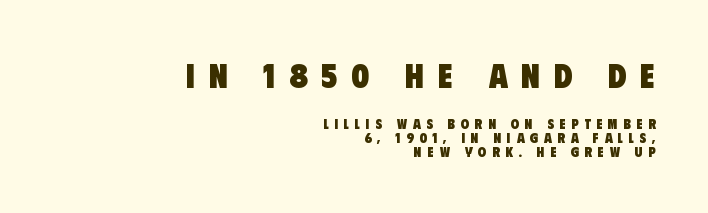
Q: Is the text bold? A: Yes.
Q: Is the typeface a serif or a sans-serif typeface? A: Sans-serif.
Q: Is the text underlined? A: No.
Q: How is the paragraph aligned? A: Right-aligned.
Q: Is the spacing between letters normal or unusually wide? A: Unusually wide.
Q: Is the spacing between lines tight, normal or loose? A: Tight.
Q: Which block of text is set in a larger size, the first (top) or the second (bottom)? A: The first (top) one.
Q: Width (condensed, normal, or wide)? A: Condensed.
Q: Stroke contrast? A: Low.
Q: x-height? A: Large.
Q: Monospaced? A: No.
